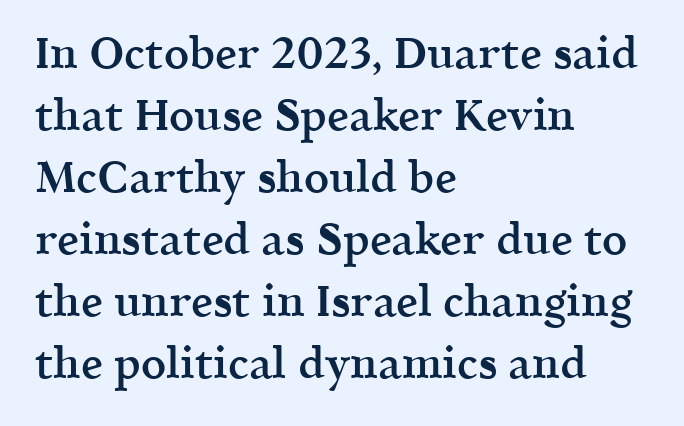
{"serif": "yes", "italic": "no", "bold": "semi", "weight": "semibold", "width": "normal", "x_height": "medium", "monospaced": "no", "underline": "no", "align": "left", "line_spacing": "normal", "line_spacing_ratio": 1.41, "letter_spacing": "normal", "letter_spacing_em": 0.0, "glyph_px": 44}
